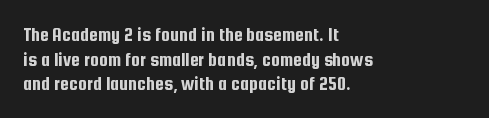
Here the glyphs are tracked normally, forming tight word shapes. The baseline area is clear. Ascenders rise straight up at ninety degrees. These lines stack with their left ends in a neat column.
